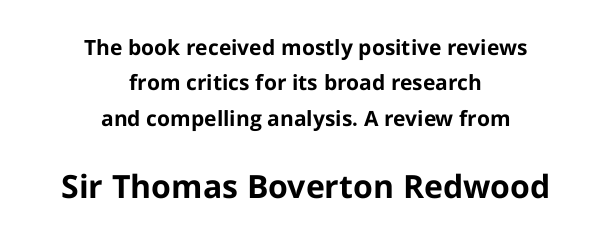
The image shows 32 px bold sans-serif type, upright; set centered, normal line spacing (1.69x), normal letter spacing, not underlined; the second (bottom) block is 1.52x larger; low stroke contrast and a medium x-height.
